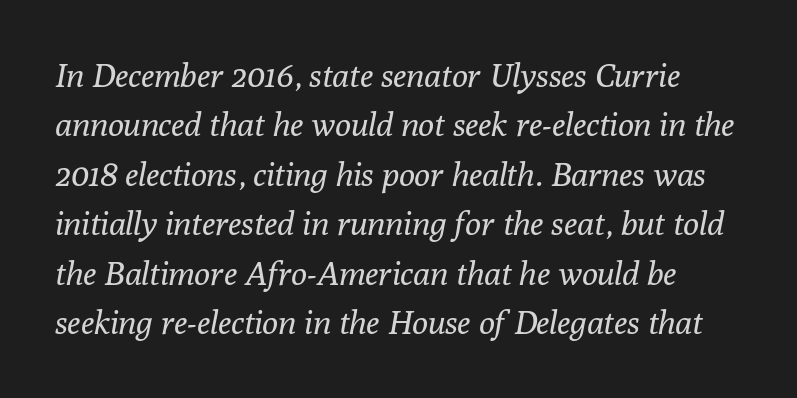
Proportional: the letters do not fall into vertical columns. The tracking reads as untouched default to a designer's eye. Does the leading feel generous? No, just average. The glyphs are unaccompanied by any horizontal stroke below them. Looking at the ascenders, they clearly lean. The characters display serif detailing at their extremities.
